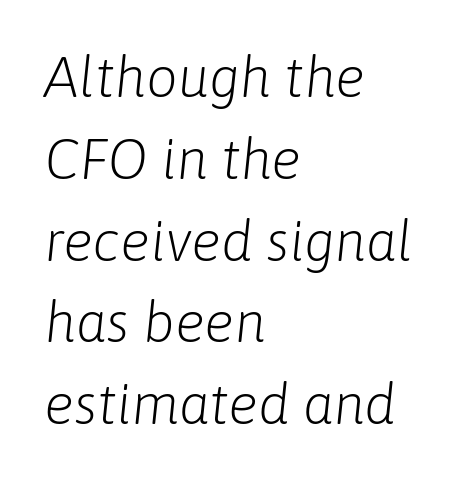
{"italic": "yes", "lean": "right", "slant_degrees": 6, "bold": "no", "weight": "light", "width": "normal", "stroke_contrast": "low", "x_height": "medium", "monospaced": "no", "underline": "no", "align": "left", "line_spacing": "normal", "line_spacing_ratio": 1.46, "letter_spacing": "normal", "letter_spacing_em": 0.0, "glyph_px": 56}
